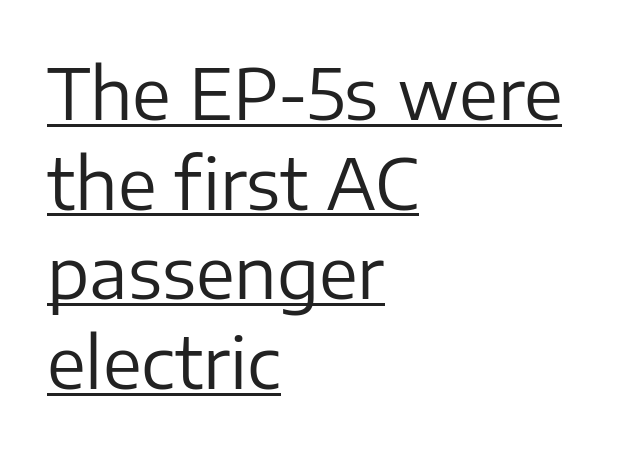
This sample uses a sans-serif face. These lines were composed using upright roman letters. Horizontally, the lines are justified to the leading edge only. Proportional: the letters do not fall into vertical columns. The strokes carry an ordinary text weight at most. Words appear dense and cohesive because spacing is normal.
